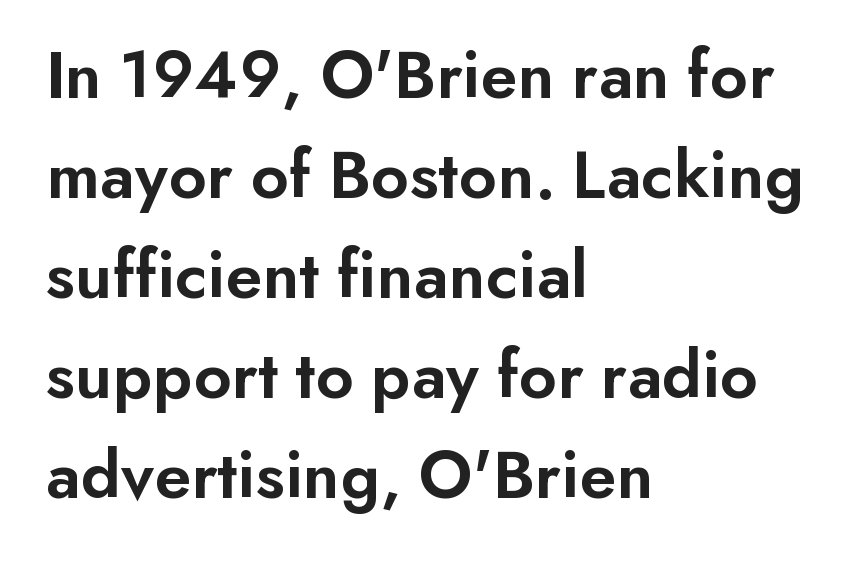
{"serif": "no", "italic": "no", "bold": "semi", "weight": "semibold", "width": "normal", "stroke_contrast": "low", "x_height": "small", "monospaced": "no", "underline": "no", "align": "left", "line_spacing": "normal", "line_spacing_ratio": 1.43, "letter_spacing": "normal", "letter_spacing_em": 0.0, "glyph_px": 70}
